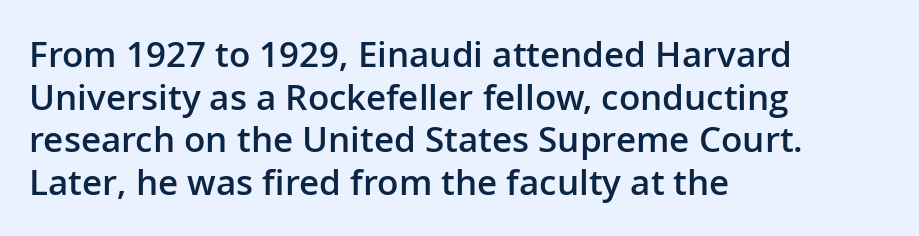
Q: Is the text bold? A: Semi-bold.
Q: Is the text italic (slanted)? A: No, it is upright.
Q: Is the typeface a serif or a sans-serif typeface? A: Sans-serif.
Q: Is the text underlined? A: No.
Q: How is the paragraph aligned? A: Left-aligned.
Q: Is the spacing between letters normal or unusually wide? A: Normal.
Q: Width (condensed, normal, or wide)? A: Normal.
Q: Stroke contrast? A: Low.
Q: x-height? A: Medium.
Q: Monospaced? A: No.
